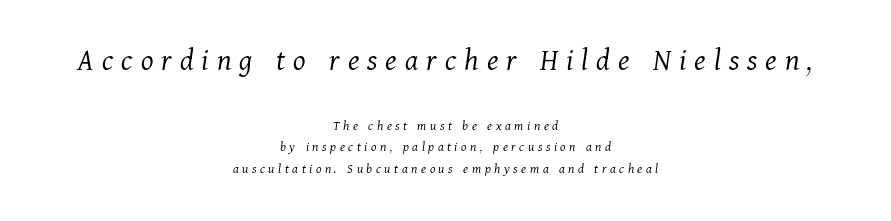
Beneath every word, the page is bare. This reads as an unemphasized weight, regular at the heaviest. The tracking reads as deliberately expanded to a designer's eye. In CSS terms this would be text-align: center.
